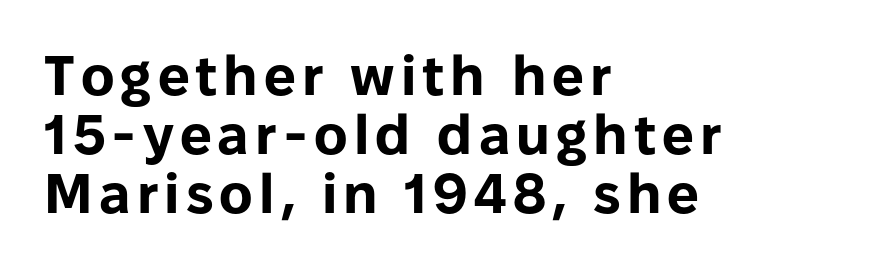
{"serif": "no", "italic": "no", "bold": "yes", "weight": "bold", "width": "normal", "stroke_contrast": "low", "x_height": "medium", "monospaced": "no", "underline": "no", "align": "left", "line_spacing": "tight", "line_spacing_ratio": 1.05, "glyph_px": 56}
